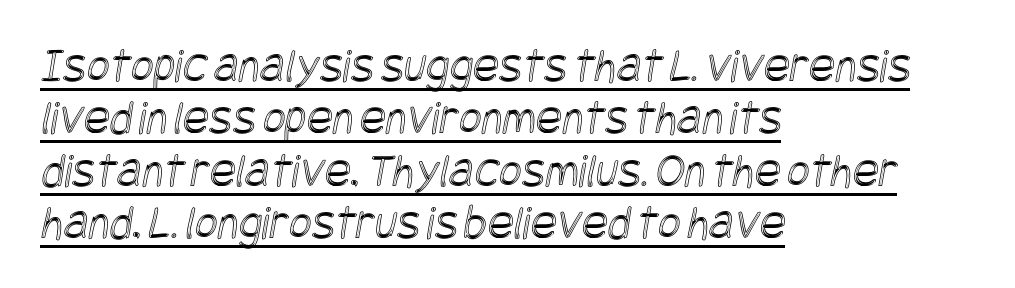
{"width": "condensed", "x_height": "large", "underline": "yes", "align": "left", "line_spacing": "tight", "line_spacing_ratio": 1.07, "letter_spacing": "normal", "letter_spacing_em": 0.0, "glyph_px": 49}
